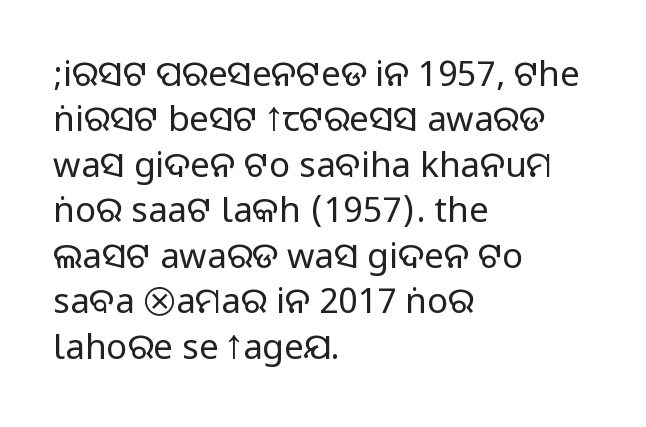
The letters stand straight up with perfectly vertical stems. Each line starts at the same left margin while the right side varies. The passage shown is typed in a proportional face where columns would drift. One glance says typical: line gaps are just what's usual. There is no visible air inserted between adjacent glyphs.
